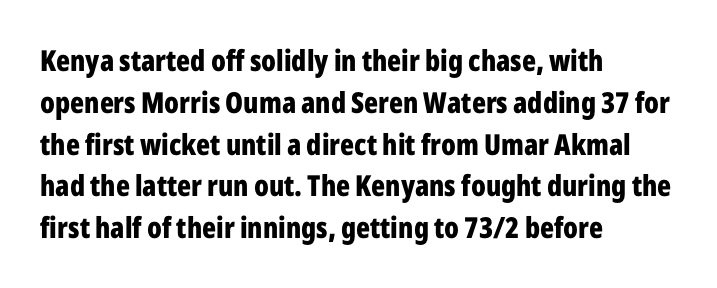
The font's upright variant was chosen for this text. Every letter is thick-stroked: bold, no question. Leading: standard. The line texture is even and compact thanks to regular tracking. These lines are rendered in a variable-pitch font.
